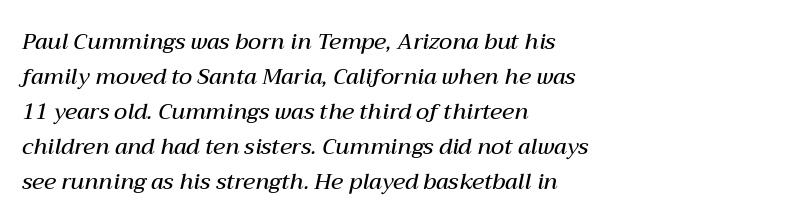
{"italic": "yes", "lean": "right", "slant_degrees": 12, "bold": "semi", "underline": "no", "align": "left", "line_spacing": "normal", "line_spacing_ratio": 1.59, "letter_spacing": "normal", "letter_spacing_em": 0.0, "glyph_px": 22}
